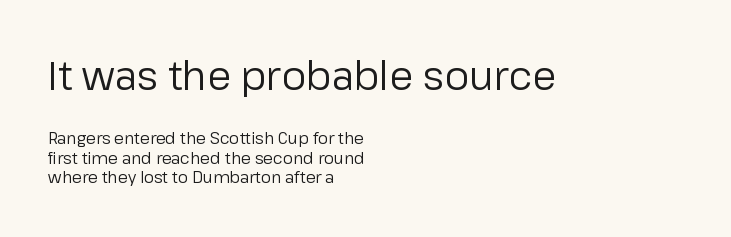
{"serif": "no", "italic": "no", "bold": "no", "weight": "regular", "width": "normal", "stroke_contrast": "low", "x_height": "medium", "monospaced": "no", "underline": "no", "align": "left", "line_spacing_ratio": 1.21, "letter_spacing": "normal", "letter_spacing_em": 0.0, "larger_block": "first", "size_ratio": 2.44, "glyph_px": 39}
